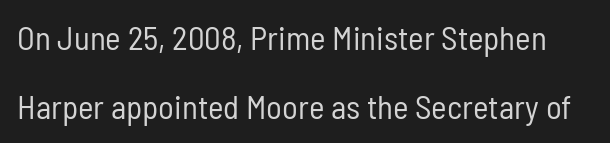
Letterform terminals end flat and unadorned throughout the passage. This sample has the flowing, uneven cadence of proportional lettering. On a weight scale, this lands at 450 or below. Spacing between characters is what you'd get straight out of the box. The block of text is sparse from top to bottom, with ample space between rows.
